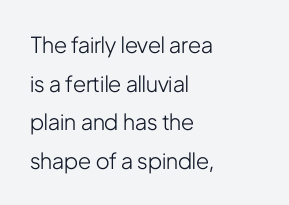
The image shows 22 px text type, upright; set left-aligned, line spacing 1.76x, normal letter spacing, not underlined.
